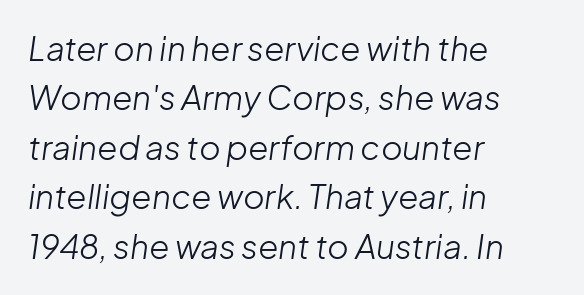
{"italic": "yes", "lean": "right", "slant_degrees": 8, "bold": "no", "weight": "light", "width": "normal", "stroke_contrast": "low", "x_height": "medium", "monospaced": "no", "underline": "no", "align": "left", "line_spacing": "normal", "line_spacing_ratio": 1.5, "letter_spacing": "normal", "letter_spacing_em": 0.0, "glyph_px": 33}
